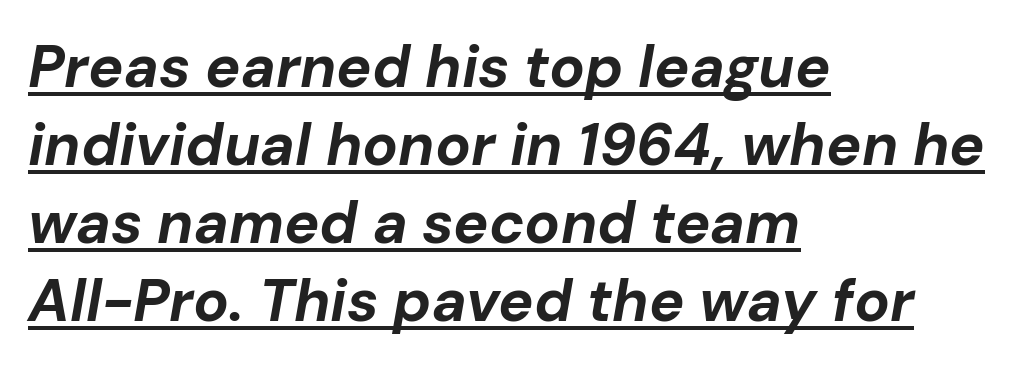
Q: Is the text bold? A: Yes.
Q: Is the text italic (slanted)? A: Yes, it leans right by about 10 degrees.
Q: Is the text underlined? A: Yes.
Q: How is the paragraph aligned? A: Left-aligned.
Q: Is the spacing between letters normal or unusually wide? A: Normal.
Q: Is the spacing between lines tight, normal or loose? A: Normal.
Q: Width (condensed, normal, or wide)? A: Normal.
Q: Stroke contrast? A: Low.
Q: x-height? A: Medium.
Q: Monospaced? A: No.
